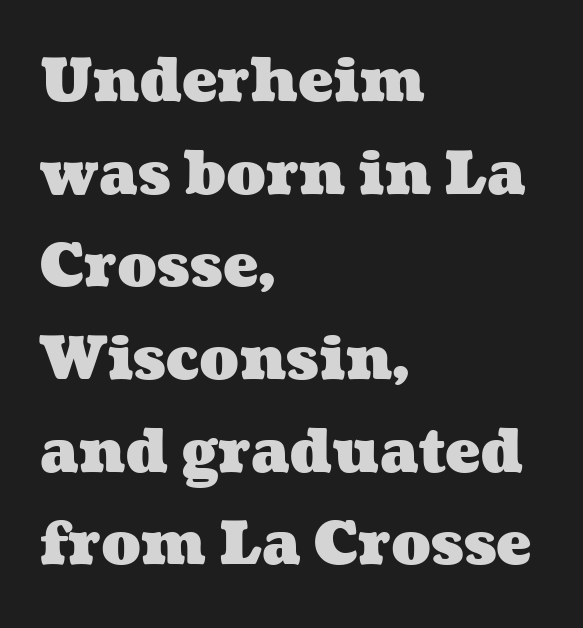
The image shows 59 px heavy, wide type; set left-aligned, normal line spacing (1.57x), normal letter spacing, not underlined; medium stroke contrast and a medium x-height.
